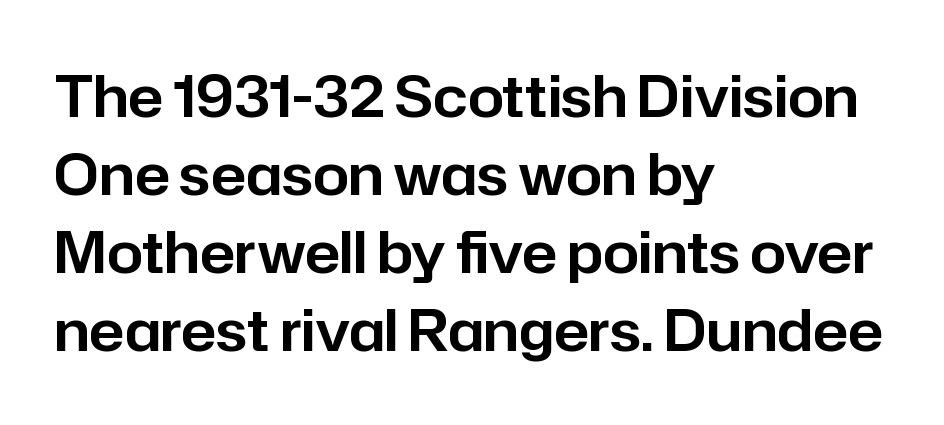
{"serif": "no", "italic": "no", "width": "normal", "stroke_contrast": "low", "x_height": "medium", "monospaced": "no", "underline": "no", "align": "left", "line_spacing": "normal", "line_spacing_ratio": 1.37, "letter_spacing": "normal", "letter_spacing_em": 0.0, "glyph_px": 57}
